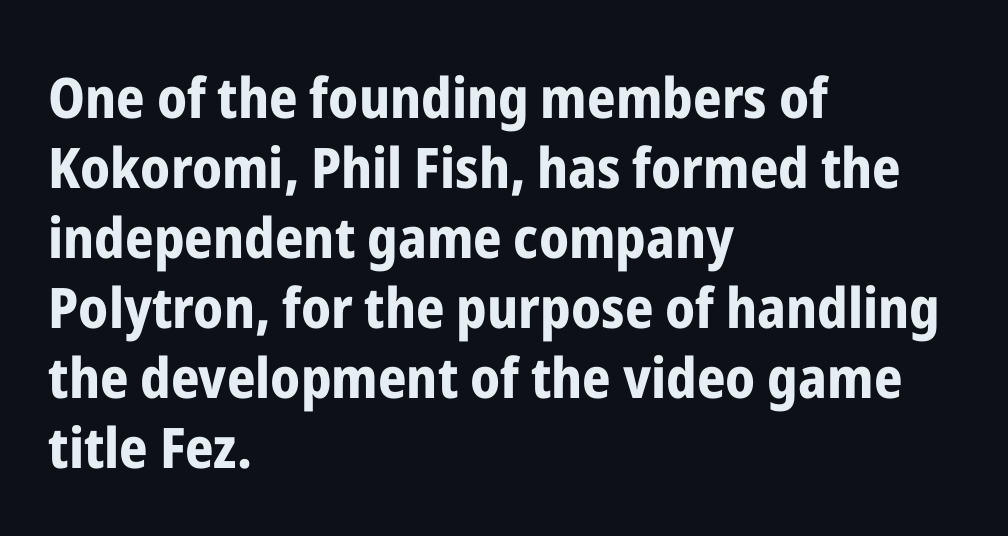
This is the regular roman posture of the typeface. Font category for this specimen: sans-serif. Each word holds together tightly as a unit, with standard inter-letter gaps. Underlining? Definitely not there. Does the leading feel generous? No, just average.
